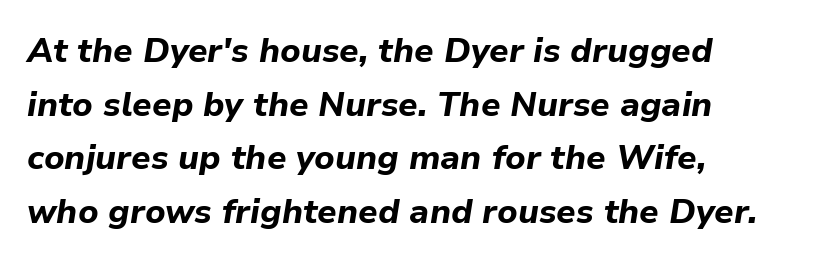
Italic: yes, the glyphs are oblique. Type without underlining. These lines sit exactly where default settings would place them. A full-strength bold gives these letters their thick strokes. Horizontally, the lines are justified to the leading edge only.
